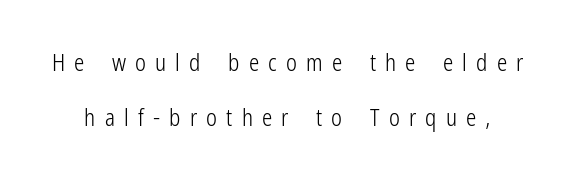
The image shows 23 px text type, upright; set loose line spacing (2.38x), unusually wide letter spacing (+0.4 em), not underlined.
